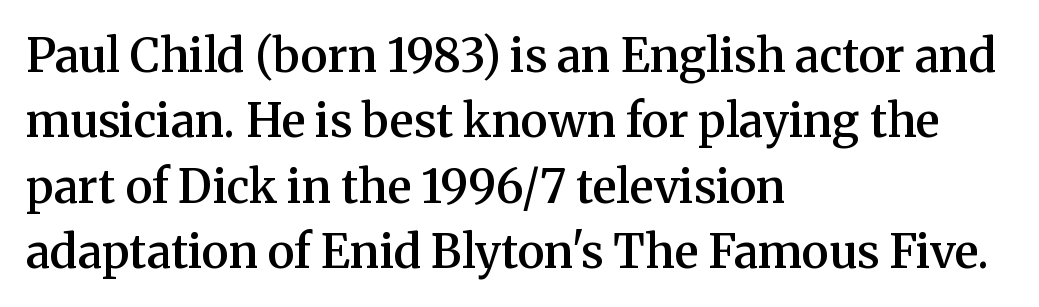
{"serif": "yes", "italic": "no", "bold": "semi", "weight": "semibold", "width": "normal", "stroke_contrast": "medium", "x_height": "medium", "monospaced": "no", "underline": "no", "align": "left", "line_spacing": "normal", "line_spacing_ratio": 1.42, "letter_spacing": "normal", "letter_spacing_em": 0.0, "glyph_px": 46}
